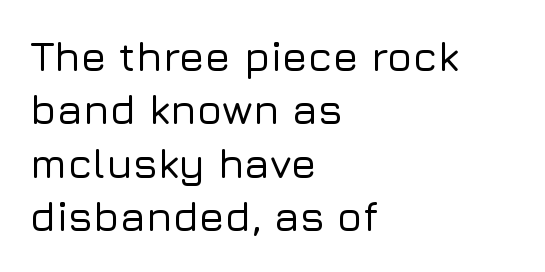
The image shows 42 px sans-serif type, upright; set left-aligned, normal line spacing (1.27x), normal letter spacing, not underlined; low stroke contrast and a medium x-height.
